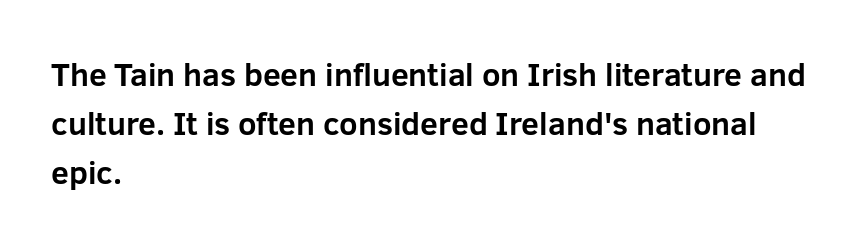
The string is rendered with underlining switched off. Successive baselines arrive at the customary interval. Tracking here is standard; glyphs follow each other at the usual distance. The setting favours the left margin, as ordinary paragraphs usually do.
